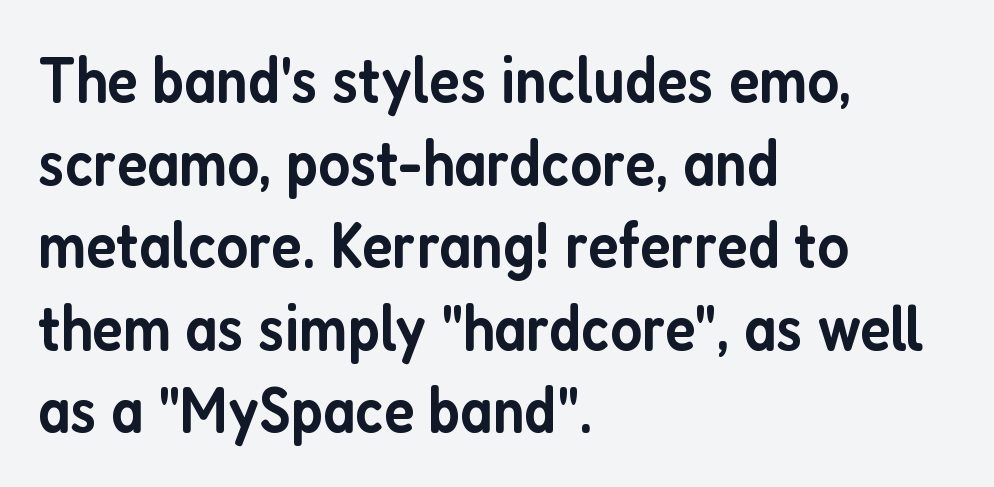
Tall strokes in this sample are plumb rather than angled. A typesetter would call this proportional, since set widths differ per character. Unlike a traditional serif, this face leaves its strokes unadorned. One-word summary of the alignment: left. The tracking reads as untouched default to a designer's eye.
